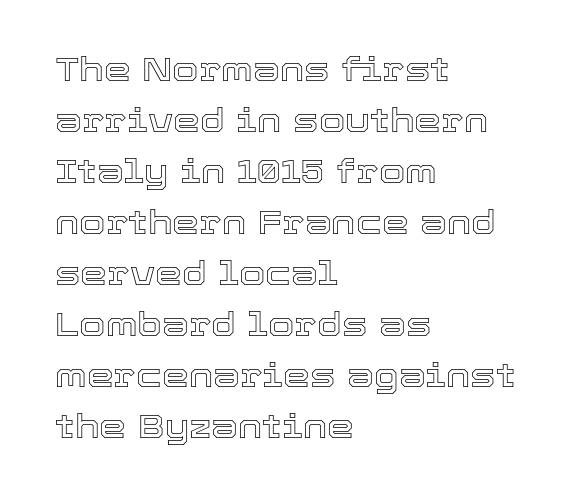
The image shows 34 px text type, upright; set left-aligned, normal line spacing (1.5x), normal letter spacing, not underlined; a medium x-height.
